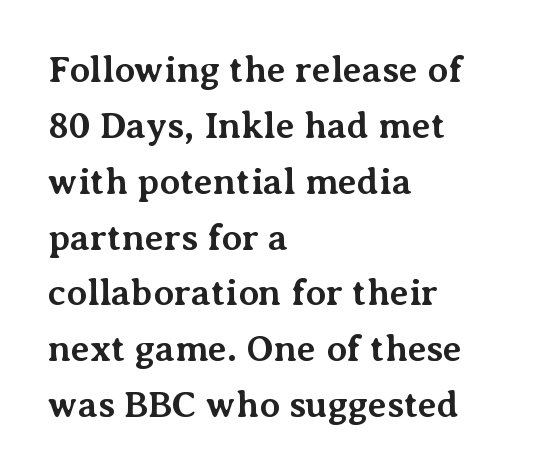
The image shows 37 px bold serif type, upright; set left-aligned, normal line spacing (1.51x), normal letter spacing, not underlined; medium stroke contrast and a medium x-height.
